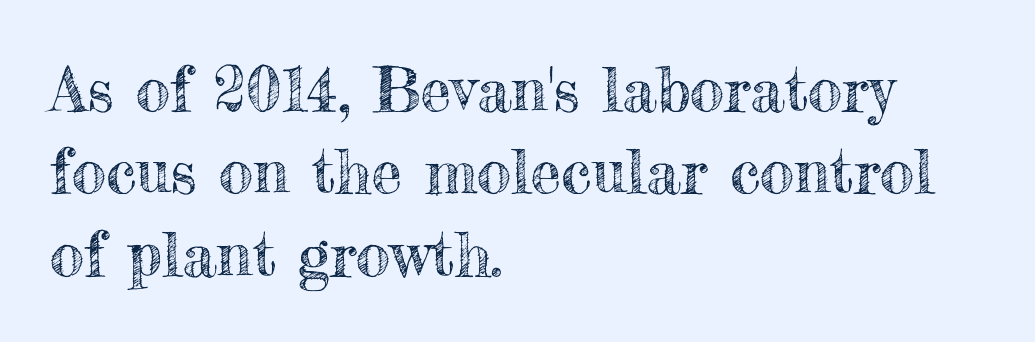
{"italic": "no", "width": "normal", "x_height": "small", "monospaced": "no", "underline": "no", "align": "left", "line_spacing": "normal", "line_spacing_ratio": 1.33, "letter_spacing": "normal", "letter_spacing_em": 0.0, "glyph_px": 62}
